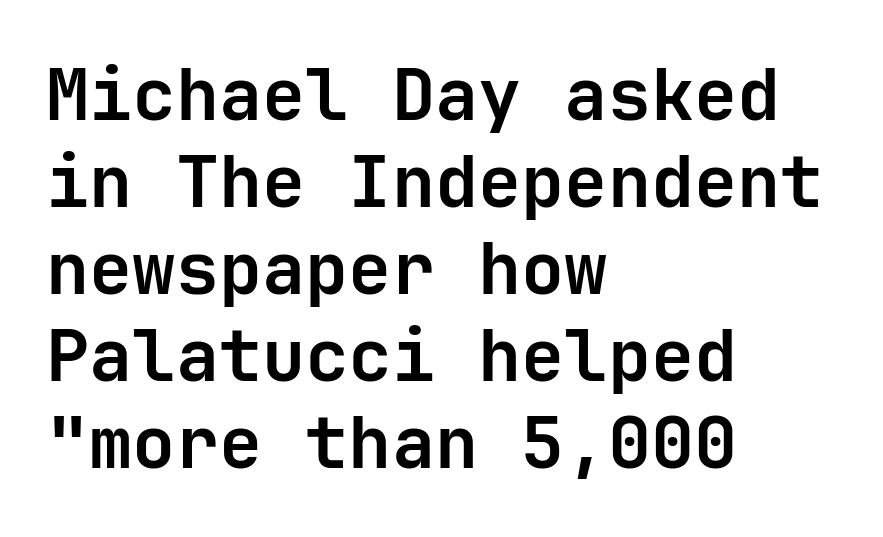
{"serif": "no", "italic": "no", "bold": "yes", "weight": "bold", "width": "normal", "stroke_contrast": "low", "x_height": "medium", "monospaced": "yes", "underline": "no", "align": "left", "line_spacing_ratio": 1.21, "letter_spacing": "normal", "letter_spacing_em": 0.0, "glyph_px": 72}
